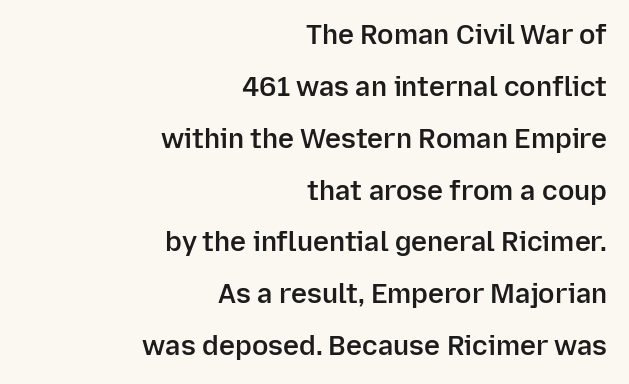
The image shows 27 px text type, upright; set right-aligned, loose line spacing (1.92x), normal letter spacing, not underlined.
